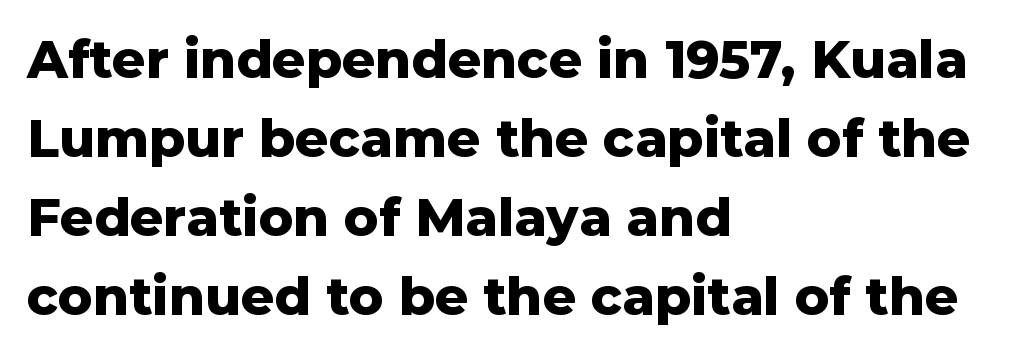
The image shows 52 px heavy sans-serif type, upright; set left-aligned, normal line spacing (1.52x), normal letter spacing, not underlined; low stroke contrast and a medium x-height.
